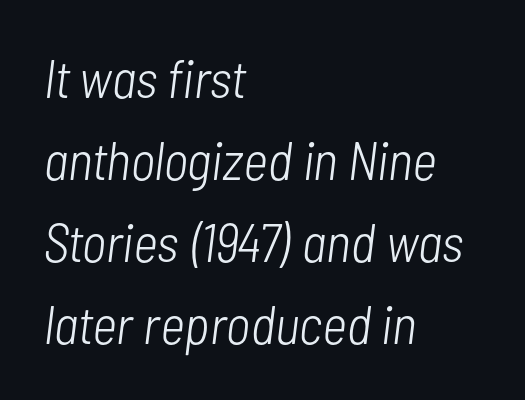
{"italic": "yes", "lean": "right", "slant_degrees": 7, "bold": "no", "weight": "light", "width": "condensed", "stroke_contrast": "low", "x_height": "medium", "monospaced": "no", "underline": "no", "align": "left", "line_spacing": "normal", "line_spacing_ratio": 1.52, "letter_spacing": "normal", "letter_spacing_em": 0.0, "glyph_px": 54}
